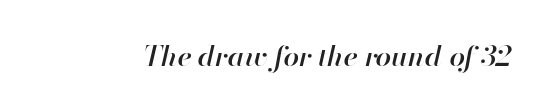
The image shows 28 px semibold type, italic (leaning right); set normal letter spacing, not underlined; high stroke contrast and a small x-height.
